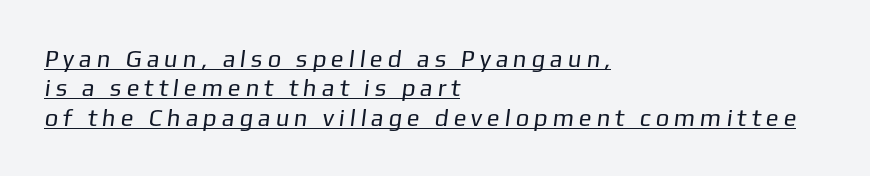
{"bold": "no", "underline": "yes", "align": "left", "line_spacing_ratio": 1.22, "letter_spacing": "wide", "letter_spacing_em": 0.2, "glyph_px": 24}
